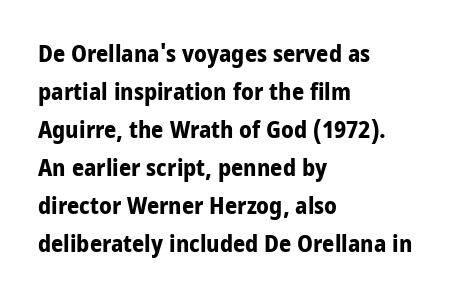
The image shows 24 px bold type, upright; set left-aligned, normal line spacing (1.58x), normal letter spacing, not underlined.
